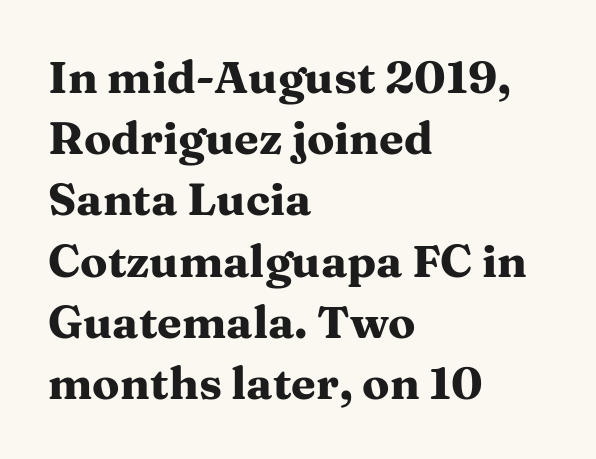
Q: Is the text bold? A: Yes.
Q: Is the text italic (slanted)? A: No, it is upright.
Q: Is the typeface a serif or a sans-serif typeface? A: Serif.
Q: Is the text underlined? A: No.
Q: How is the paragraph aligned? A: Left-aligned.
Q: Is the spacing between letters normal or unusually wide? A: Normal.
Q: Is the spacing between lines tight, normal or loose? A: Normal.
Q: Width (condensed, normal, or wide)? A: Wide.
Q: Stroke contrast? A: Medium.
Q: x-height? A: Medium.
Q: Monospaced? A: No.
